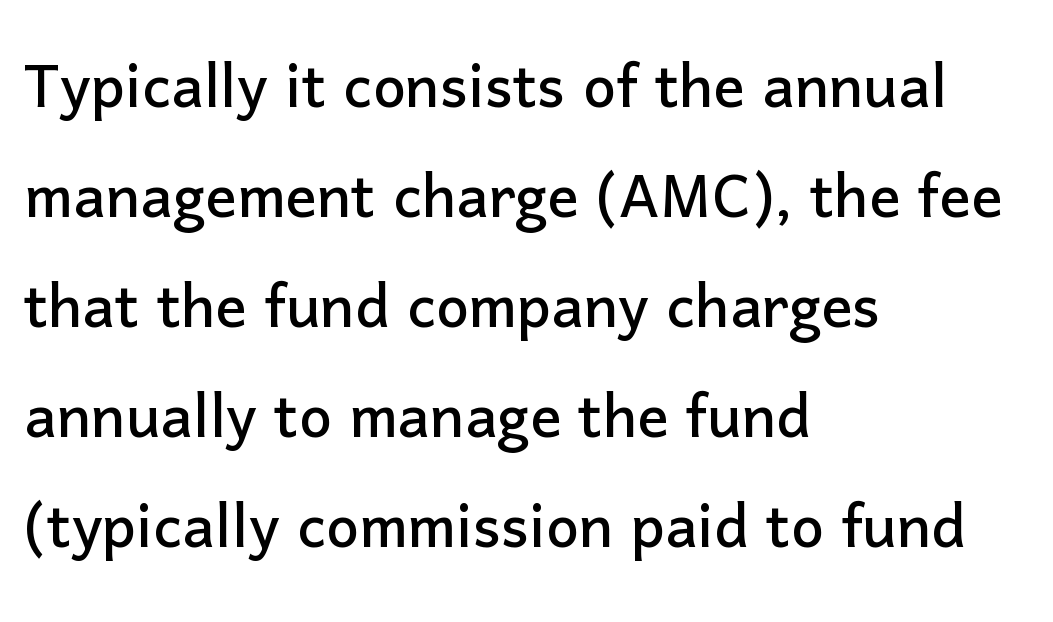
Students, observe: this is what conventionally led text looks like. The letters advance in unequal steps, a hallmark of proportional type. The words here are not underlined. All the whitespace from short lines collects on the right.
